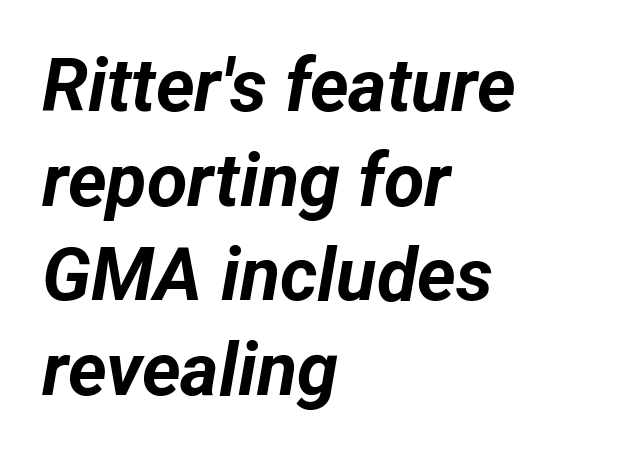
Q: Is the text bold? A: Yes.
Q: Is the text italic (slanted)? A: Yes, it leans right by about 12 degrees.
Q: Is the text underlined? A: No.
Q: How is the paragraph aligned? A: Left-aligned.
Q: Is the spacing between letters normal or unusually wide? A: Normal.
Q: Is the spacing between lines tight, normal or loose? A: Normal.
Q: Width (condensed, normal, or wide)? A: Normal.
Q: Stroke contrast? A: Low.
Q: x-height? A: Medium.
Q: Monospaced? A: No.
